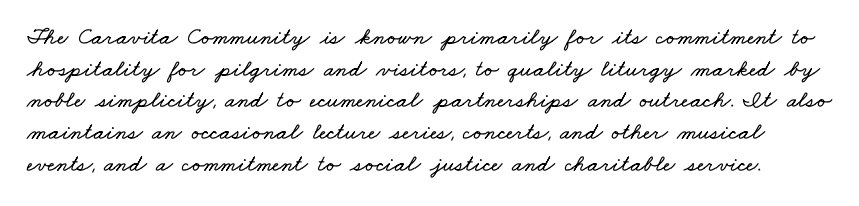
Beneath every word, the page is bare. Students, note that the glyphs here touch the page at normal intervals. Vertical spacing — default.
